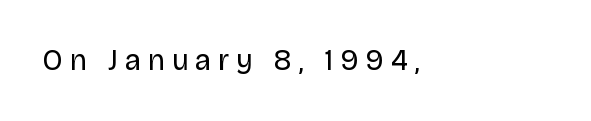
Notice how the passage keeps a crisp vertical edge on the left only. Letters rest on an invisible, unmarked baseline. The line texture is sparse and dotted thanks to wide tracking. In terms of posture, this sample is upright.
